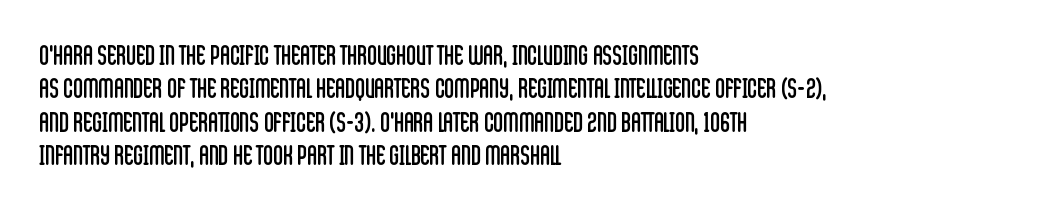
The image shows 27 px text type, upright; set left-aligned, line spacing 1.24x, normal letter spacing, not underlined.
